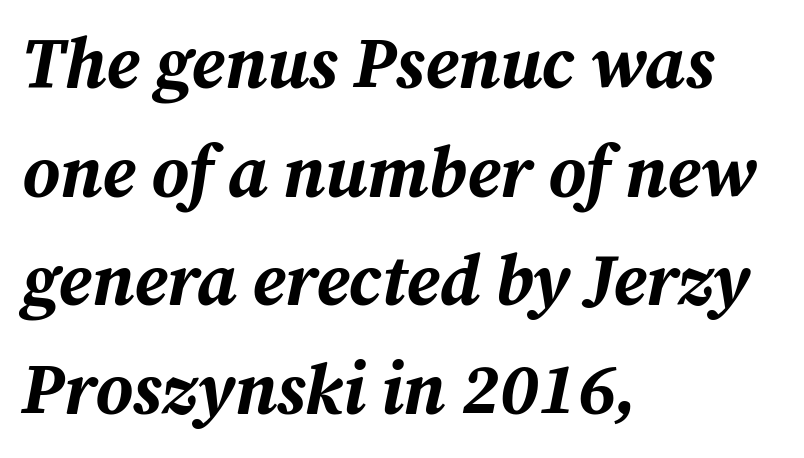
The image shows 71 px bold type, italic (leaning right); set left-aligned, normal line spacing (1.53x), normal letter spacing, not underlined; medium stroke contrast and a medium x-height.
